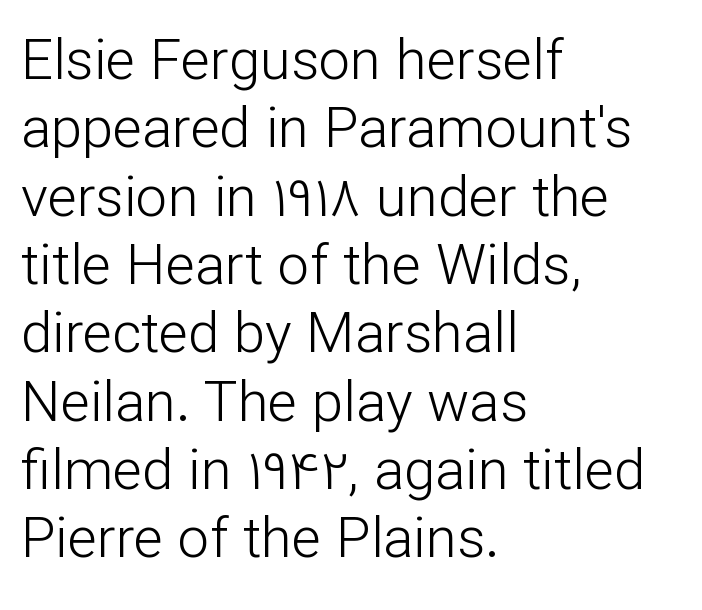
{"serif": "no", "italic": "no", "bold": "no", "weight": "light", "width": "normal", "stroke_contrast": "low", "x_height": "medium", "monospaced": "no", "underline": "no", "align": "left", "line_spacing_ratio": 1.22, "letter_spacing": "normal", "letter_spacing_em": 0.0, "glyph_px": 56}
